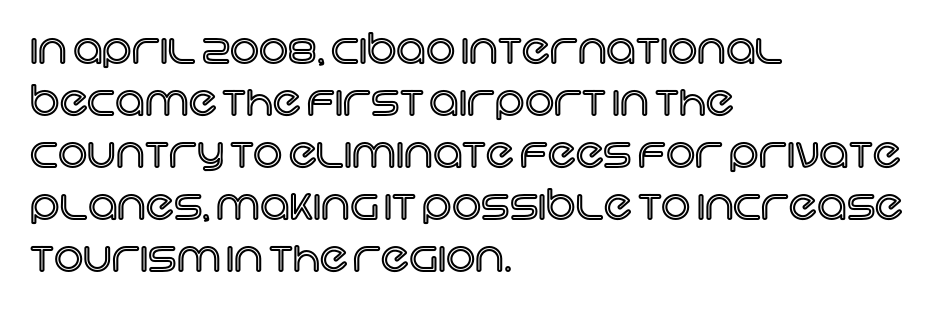
Q: Is the text italic (slanted)? A: No, it is upright.
Q: Is the text underlined? A: No.
Q: How is the paragraph aligned? A: Left-aligned.
Q: Is the spacing between letters normal or unusually wide? A: Normal.
Q: Is the spacing between lines tight, normal or loose? A: Normal.
Q: Width (condensed, normal, or wide)? A: Normal.
Q: x-height? A: Large.
Q: Monospaced? A: No.
